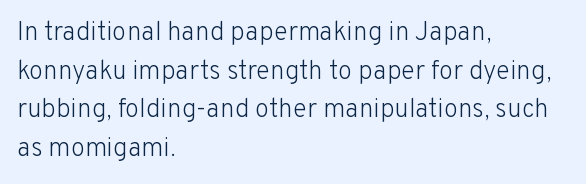
Posture: vertical. The weight tops out at a normal text grade. Words appear dense and cohesive because spacing is normal. If you drew a ruler down the left edge, every line would touch it. Line spacing here is normal. Underline: absent.
